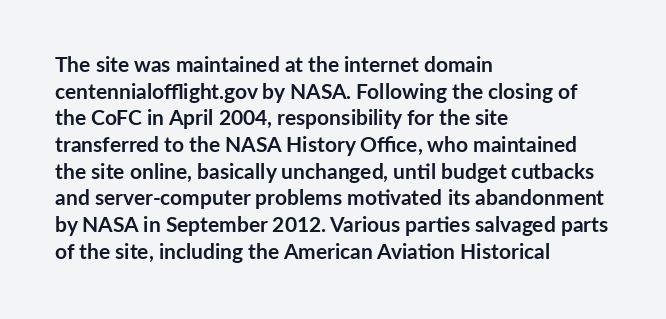
Q: Is the text bold? A: Yes.
Q: Is the text italic (slanted)? A: No, it is upright.
Q: Is the text underlined? A: No.
Q: How is the paragraph aligned? A: Left-aligned.
Q: Is the spacing between letters normal or unusually wide? A: Normal.
Q: Is the spacing between lines tight, normal or loose? A: Normal.
